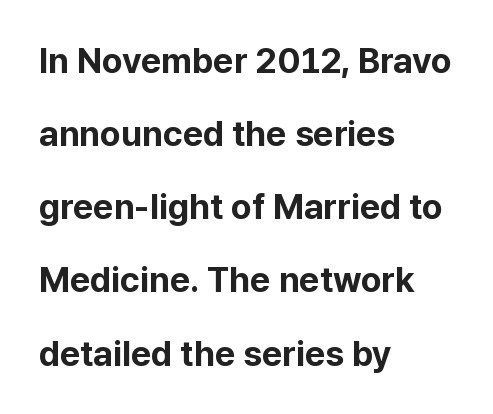
The face used here is a sans, in the tradition of grotesques and geometrics. The strip under each line holds only bare page. Proportional: the letters do not fall into vertical columns. As a designer I'd log this as weight 700, bold.
